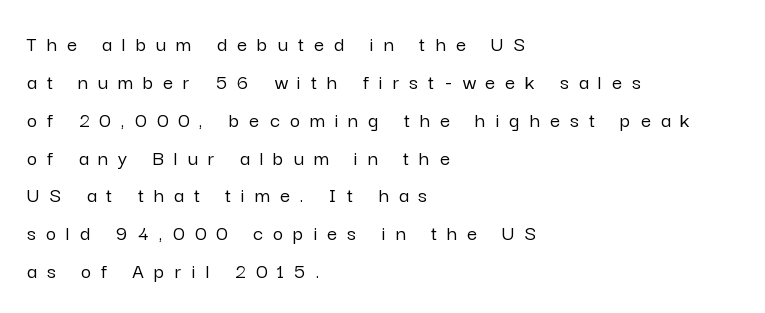
The gap between lines stays unmarked. The horizontal fit of the characters is loose and conspicuously gappy. The setting favours the left margin, as ordinary paragraphs usually do. Italic: no, the glyphs are upright roman.
